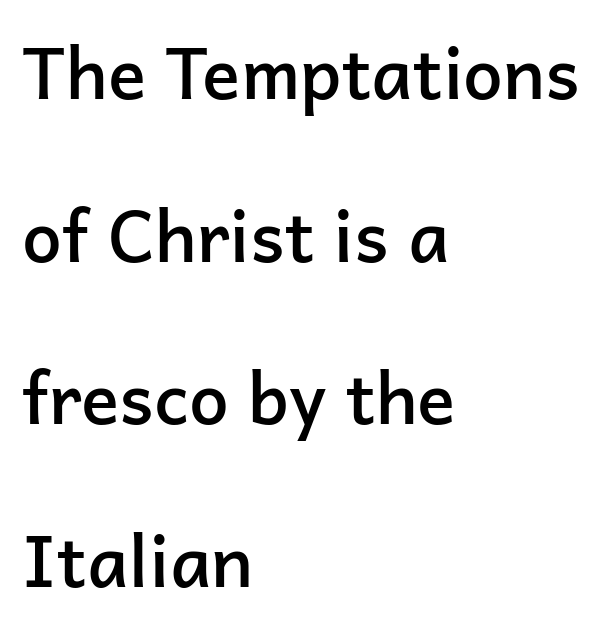
{"serif": "no", "italic": "no", "bold": "semi", "weight": "semibold", "width": "normal", "stroke_contrast": "low", "x_height": "medium", "monospaced": "no", "underline": "no", "align": "left", "line_spacing": "loose", "line_spacing_ratio": 2.29, "letter_spacing": "normal", "letter_spacing_em": 0.0, "glyph_px": 71}
